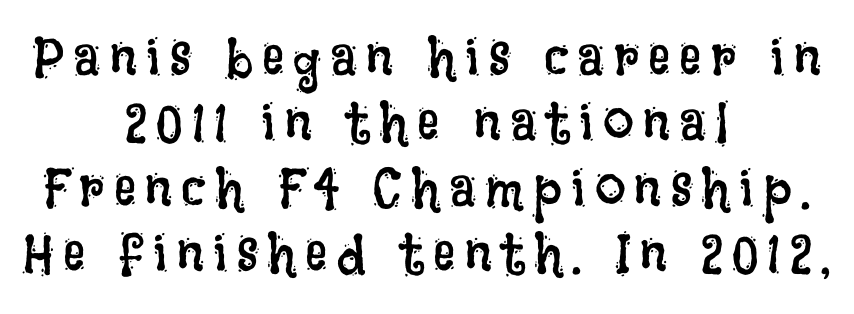
Q: Is the text bold? A: No.
Q: Is the text italic (slanted)? A: No, it is upright.
Q: Is the text underlined? A: No.
Q: How is the paragraph aligned? A: Centered.
Q: Width (condensed, normal, or wide)? A: Condensed.
Q: Stroke contrast? A: Low.
Q: x-height? A: Large.
Q: Monospaced? A: No.
